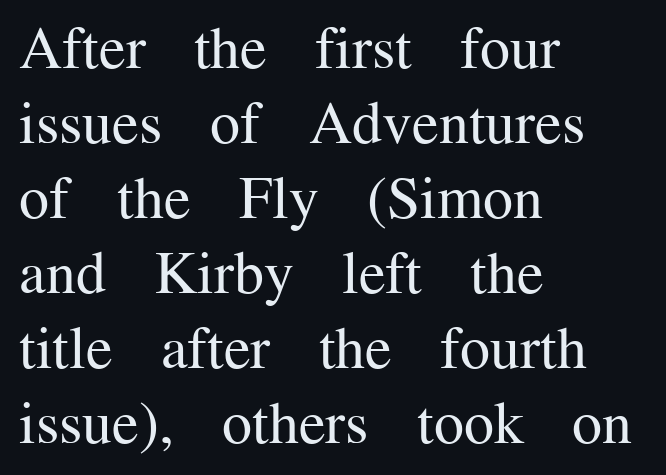
Q: Is the text bold? A: No.
Q: Is the text italic (slanted)? A: No, it is upright.
Q: Is the typeface a serif or a sans-serif typeface? A: Serif.
Q: Is the text underlined? A: No.
Q: How is the paragraph aligned? A: Left-aligned.
Q: Is the spacing between letters normal or unusually wide? A: Normal.
Q: Is the spacing between lines tight, normal or loose? A: Normal.
Q: Width (condensed, normal, or wide)? A: Normal.
Q: Stroke contrast? A: Medium.
Q: x-height? A: Medium.
Q: Monospaced? A: No.
